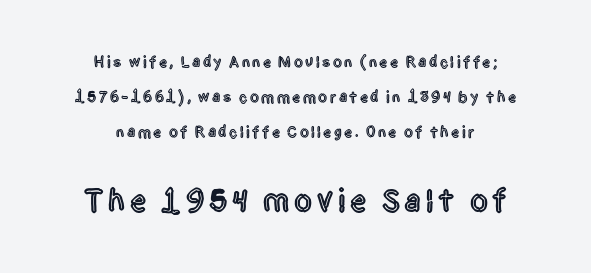
These lines stand farther apart than default settings would place them. These lines stack symmetrically, like a column narrowing and widening about its center. A typesetter would call this proportional, since set widths differ per character. Serif or sans? Sans — the stroke terminals are bare. The specimen reads as upright at a glance. Descenders are the only things crossing below the line.
